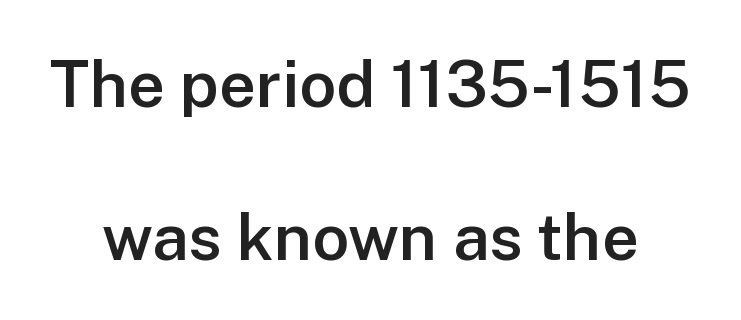
Q: Is the text bold? A: Semi-bold.
Q: Is the text italic (slanted)? A: No, it is upright.
Q: Is the typeface a serif or a sans-serif typeface? A: Sans-serif.
Q: Is the text underlined? A: No.
Q: Is the spacing between letters normal or unusually wide? A: Normal.
Q: Is the spacing between lines tight, normal or loose? A: Loose.
Q: Width (condensed, normal, or wide)? A: Normal.
Q: Stroke contrast? A: Low.
Q: x-height? A: Medium.
Q: Monospaced? A: No.
